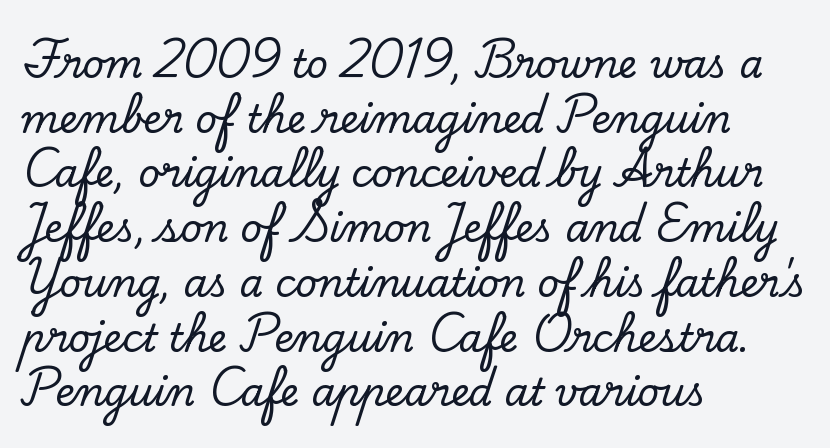
{"serif": "yes", "width": "normal", "stroke_contrast": "low", "x_height": "small", "monospaced": "no", "underline": "no", "align": "left", "line_spacing": "normal", "line_spacing_ratio": 1.44, "letter_spacing": "normal", "letter_spacing_em": 0.0, "glyph_px": 38}
